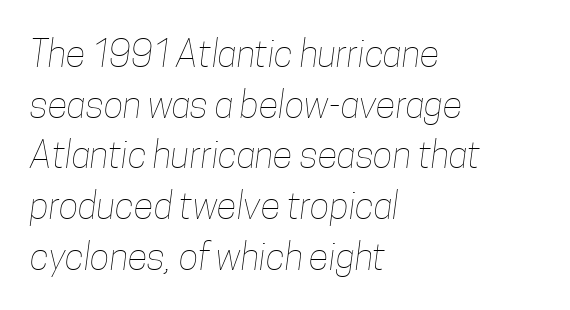
Q: Is the text bold? A: No.
Q: Is the text underlined? A: No.
Q: How is the paragraph aligned? A: Left-aligned.
Q: Is the spacing between letters normal or unusually wide? A: Normal.
Q: Is the spacing between lines tight, normal or loose? A: Normal.
Q: Width (condensed, normal, or wide)? A: Condensed.
Q: Stroke contrast? A: Low.
Q: x-height? A: Medium.
Q: Monospaced? A: No.
